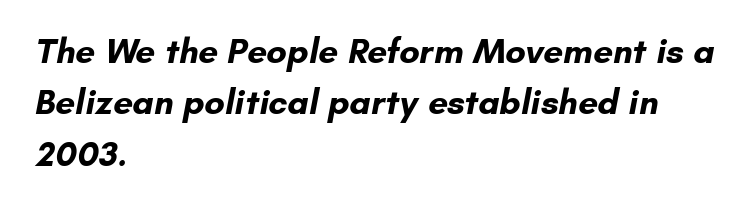
{"serif": "no", "bold": "yes", "weight": "bold", "width": "normal", "stroke_contrast": "low", "x_height": "small", "monospaced": "no", "underline": "no", "align": "left", "line_spacing": "normal", "line_spacing_ratio": 1.47, "letter_spacing": "normal", "letter_spacing_em": 0.0, "glyph_px": 35}
